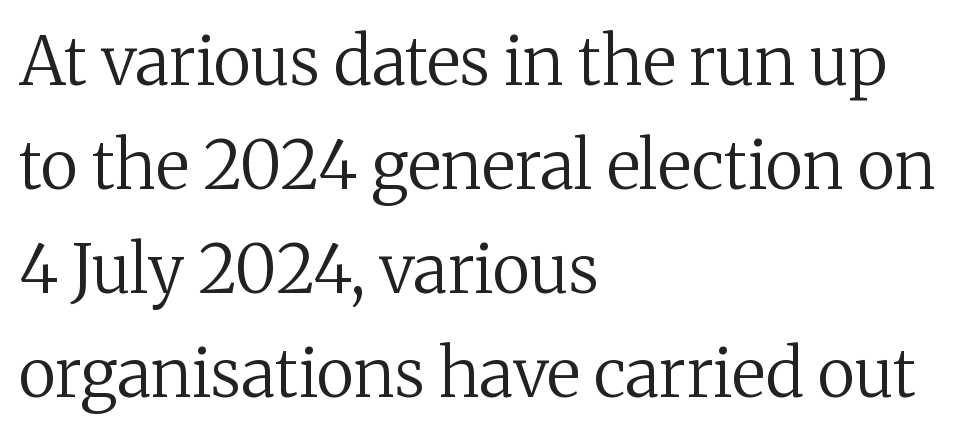
The image shows 67 px regular-weight serif type, upright; set left-aligned, normal line spacing (1.55x), normal letter spacing, not underlined; medium stroke contrast and a medium x-height.
